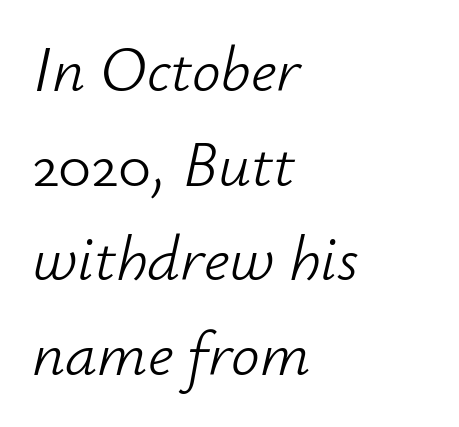
The rendering uses a moderate line-height, typical for paragraphs. The letters advance in unequal steps, a hallmark of proportional type. Honestly, the letter spacing is just normal — you wouldn't notice it. Decoration check: the copy has no underline.
